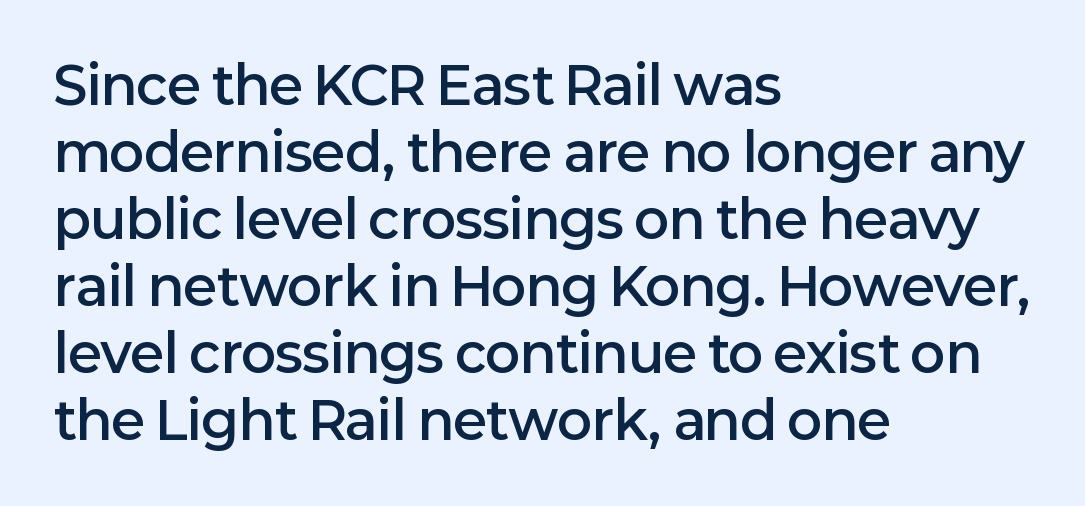
The image shows 52 px semibold sans-serif type, upright; set left-aligned, normal line spacing (1.29x), normal letter spacing, not underlined; low stroke contrast and a medium x-height.
